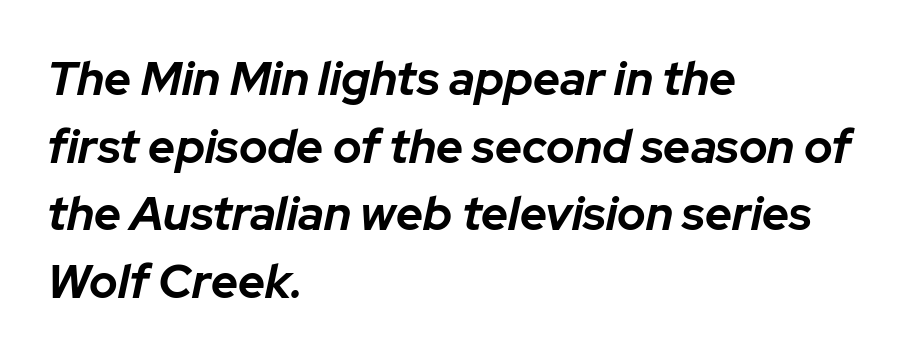
{"italic": "yes", "lean": "right", "slant_degrees": 12, "bold": "yes", "weight": "bold", "width": "normal", "stroke_contrast": "low", "x_height": "medium", "monospaced": "no", "underline": "no", "align": "left", "line_spacing": "normal", "line_spacing_ratio": 1.44, "letter_spacing": "normal", "letter_spacing_em": 0.0, "glyph_px": 47}
